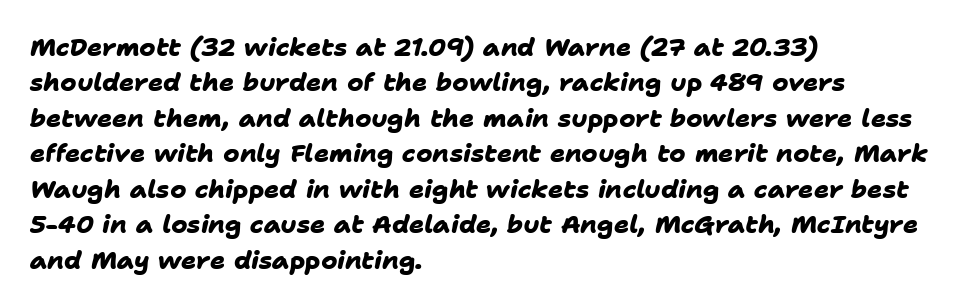
{"bold": "yes", "underline": "no", "align": "left", "line_spacing": "normal", "line_spacing_ratio": 1.42, "letter_spacing": "normal", "letter_spacing_em": 0.0, "glyph_px": 25}
